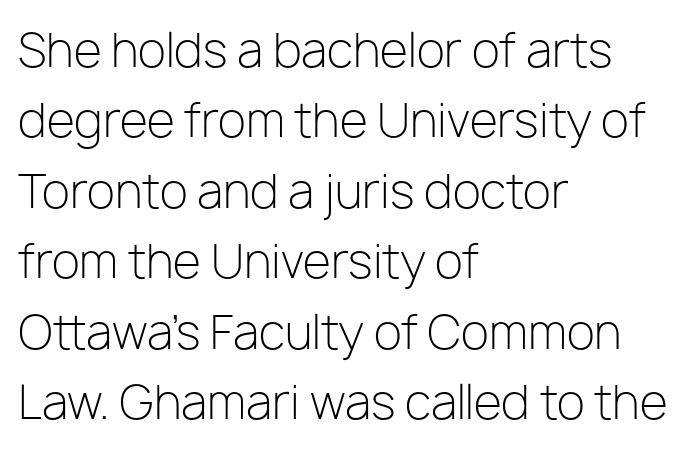
The image shows 46 px light sans-serif type, upright; set left-aligned, normal line spacing (1.53x), normal letter spacing, not underlined; low stroke contrast and a medium x-height.
